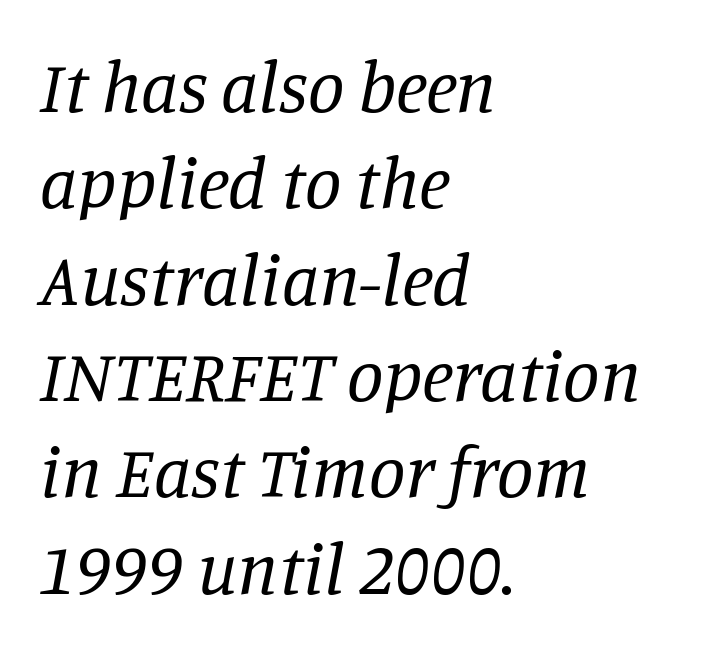
{"serif": "yes", "italic": "yes", "lean": "right", "slant_degrees": 11, "bold": "no", "weight": "regular", "width": "normal", "stroke_contrast": "low", "x_height": "large", "monospaced": "no", "underline": "no", "align": "left", "line_spacing": "normal", "line_spacing_ratio": 1.32, "letter_spacing": "normal", "letter_spacing_em": 0.0, "glyph_px": 73}
